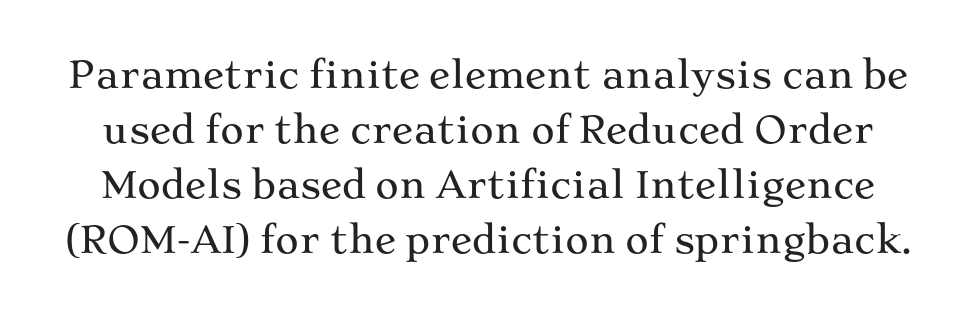
Q: Is the text italic (slanted)? A: No, it is upright.
Q: Is the typeface a serif or a sans-serif typeface? A: Serif.
Q: Is the text underlined? A: No.
Q: Is the spacing between letters normal or unusually wide? A: Normal.
Q: Is the spacing between lines tight, normal or loose? A: Normal.
Q: Width (condensed, normal, or wide)? A: Wide.
Q: Stroke contrast? A: Medium.
Q: x-height? A: Medium.
Q: Monospaced? A: No.
